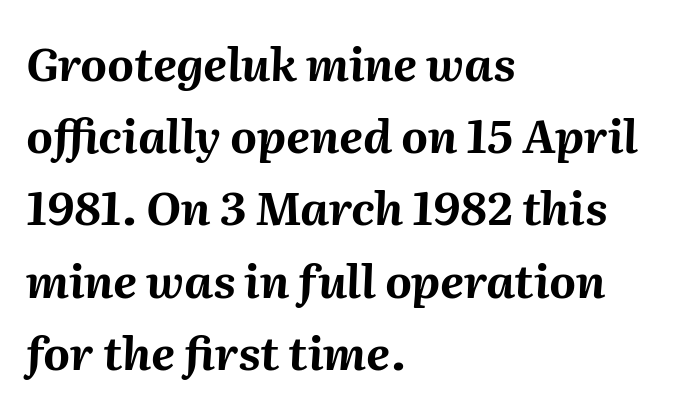
Whoever set this chose a conventional vertical rhythm. Words float on clear page, feet unadorned. The sample has been set heavy, in full bold. The gaps between neighbouring characters are ordinary and unremarkable. Does the lettering tilt? It does — this is italic. These lines are set flush left with a ragged right edge.
